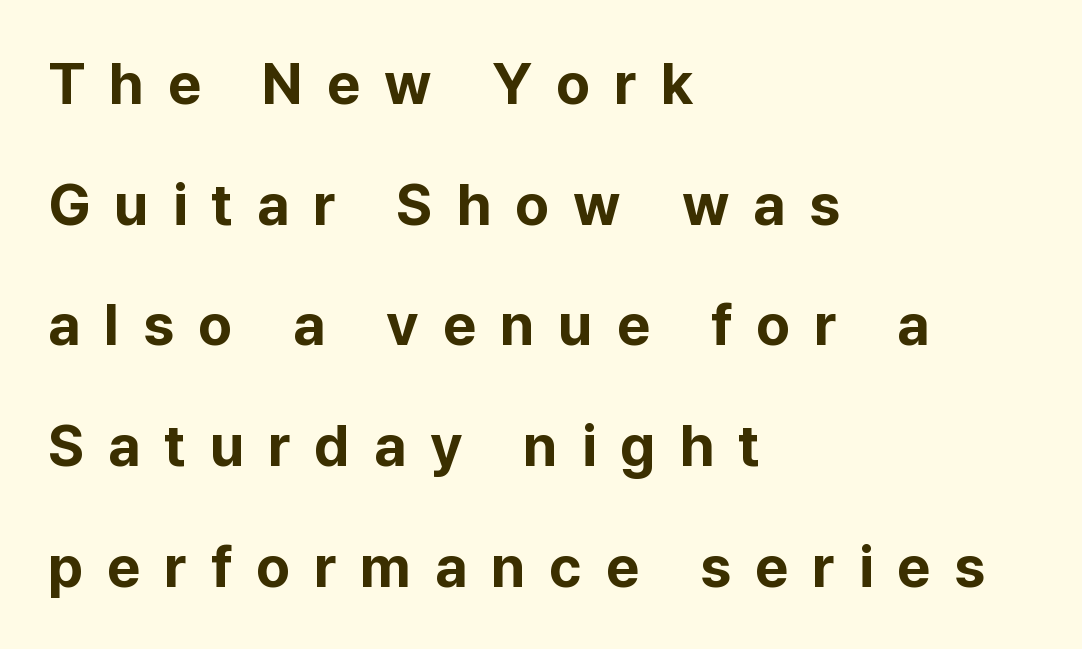
The image shows 58 px bold sans-serif type, upright; set left-aligned, loose line spacing (2.08x), unusually wide letter spacing (+0.41 em), not underlined; low stroke contrast and a medium x-height.
